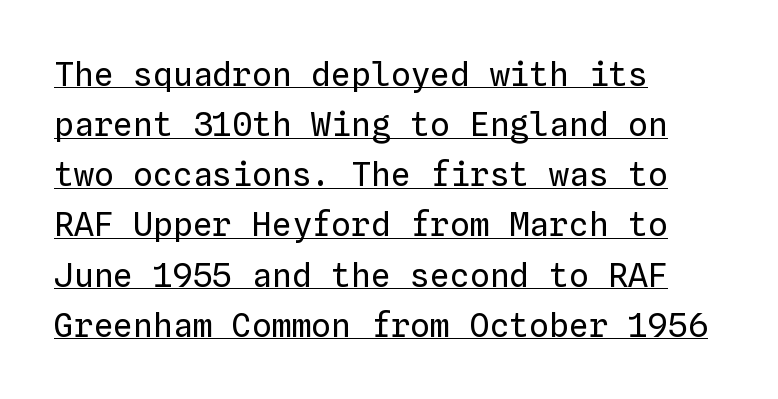
In terms of posture, this sample is upright. Compared with undecorated copy, this sample adds a rule below the words. Stems and bowls with no extra thickness — not bold. Horizontal alignment here is leftward, the default for most running prose.
